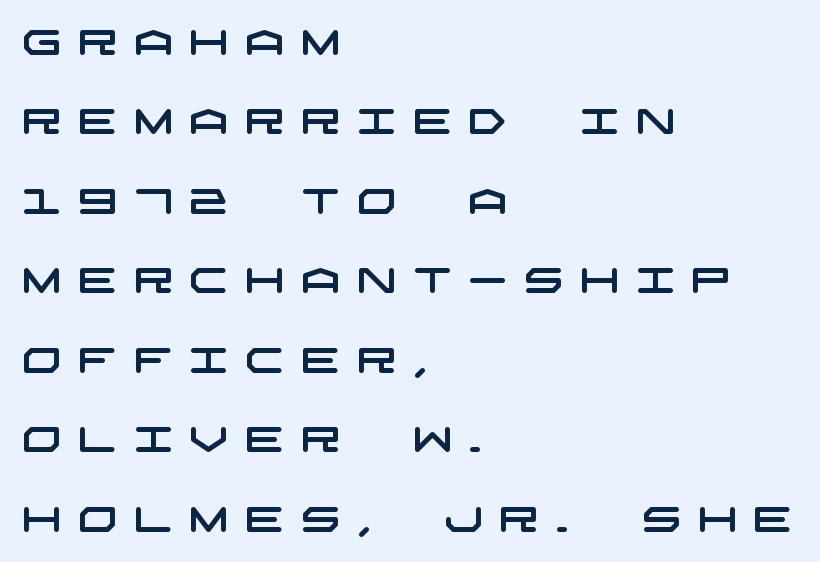
{"serif": "no", "width": "wide", "stroke_contrast": "low", "x_height": "large", "underline": "no", "align": "left", "line_spacing": "loose", "line_spacing_ratio": 2.27, "letter_spacing": "wide", "letter_spacing_em": 0.46, "glyph_px": 35}
